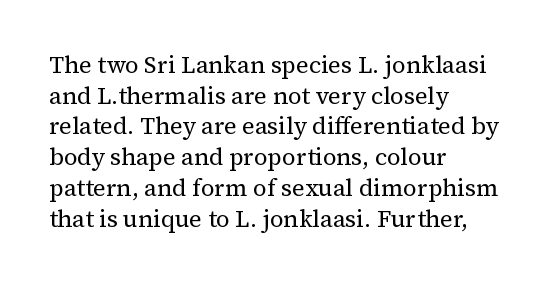
Is the type heavy? It reads as light-to-regular instead. Leftover space on each line is placed entirely after the last word. Characters follow at the spacing the type designer built in. The passage shown stacks its lines at a standard gap.
